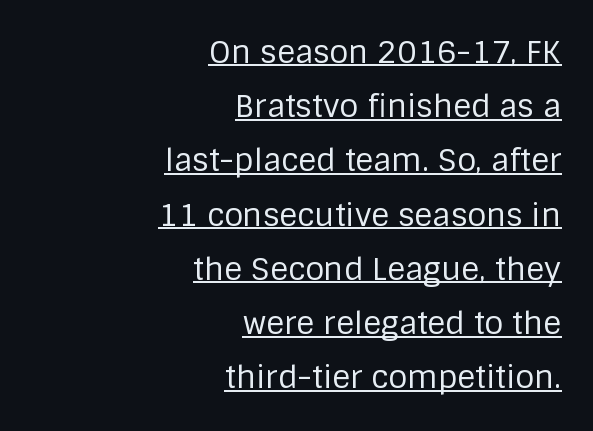
{"serif": "no", "italic": "no", "bold": "no", "weight": "regular", "width": "normal", "stroke_contrast": "low", "x_height": "large", "monospaced": "no", "underline": "yes", "align": "right", "line_spacing_ratio": 1.75, "letter_spacing": "normal", "letter_spacing_em": 0.0, "glyph_px": 31}
